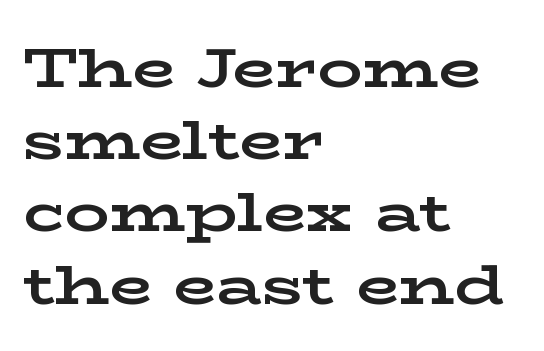
{"serif": "yes", "italic": "no", "bold": "yes", "weight": "bold", "width": "wide", "stroke_contrast": "low", "x_height": "medium", "monospaced": "no", "underline": "no", "align": "left", "line_spacing": "normal", "line_spacing_ratio": 1.29, "letter_spacing": "normal", "letter_spacing_em": 0.0, "glyph_px": 56}
